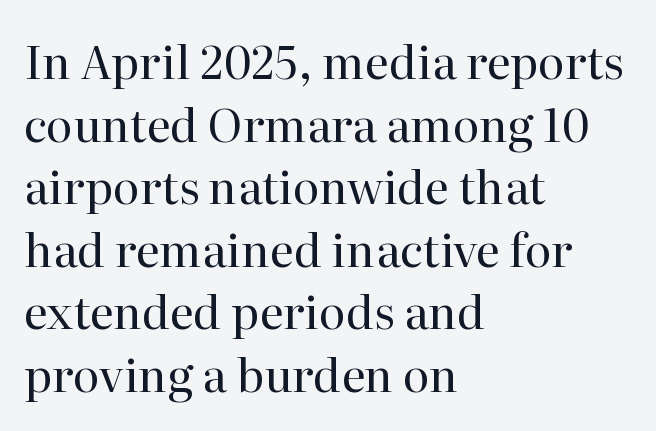
The image shows 46 px regular-weight serif type, upright; set left-aligned, normal line spacing (1.36x), normal letter spacing, not underlined; high stroke contrast and a medium x-height.
